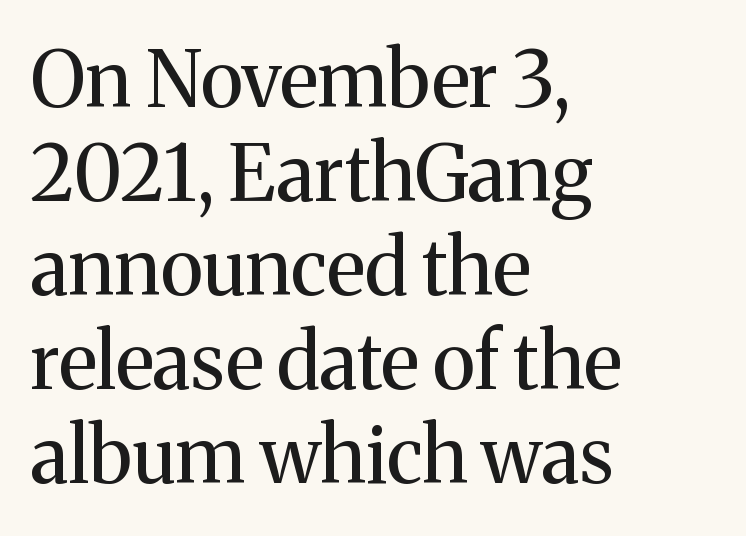
Just letters on the line, the space beneath them empty. Examine the stroke ends and you'll spot serifs. Each line starts at the same left margin while the right side varies. Is the letter spacing exaggerated? No — it looks like the ordinary default. Varying glyph widths throughout — classic text-font behaviour.
